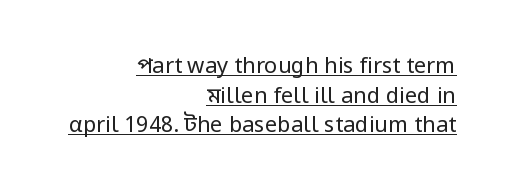
Stems and bowls with no extra thickness — not bold. The lines in this sample share a right terminus and differ only in where they begin. These characters rest on top of a visible drawn line. Is the letter spacing exaggerated? No — it looks like the ordinary default. The space between consecutive lines is moderate.
